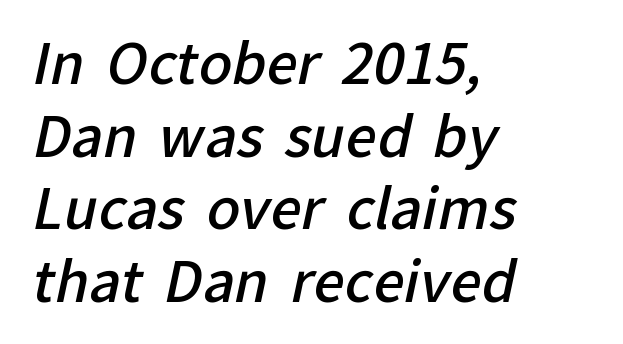
Q: Is the text bold? A: Semi-bold.
Q: Is the typeface a serif or a sans-serif typeface? A: Sans-serif.
Q: Is the text underlined? A: No.
Q: How is the paragraph aligned? A: Left-aligned.
Q: Is the spacing between letters normal or unusually wide? A: Normal.
Q: Is the spacing between lines tight, normal or loose? A: Normal.
Q: Width (condensed, normal, or wide)? A: Normal.
Q: Stroke contrast? A: Low.
Q: x-height? A: Medium.
Q: Monospaced? A: No.
